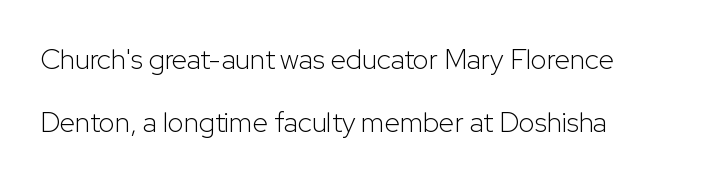
Q: Is the text bold? A: No.
Q: Is the text italic (slanted)? A: No, it is upright.
Q: Is the typeface a serif or a sans-serif typeface? A: Sans-serif.
Q: Is the text underlined? A: No.
Q: Is the spacing between letters normal or unusually wide? A: Normal.
Q: Is the spacing between lines tight, normal or loose? A: Loose.
Q: Width (condensed, normal, or wide)? A: Normal.
Q: Stroke contrast? A: Low.
Q: x-height? A: Medium.
Q: Monospaced? A: No.
